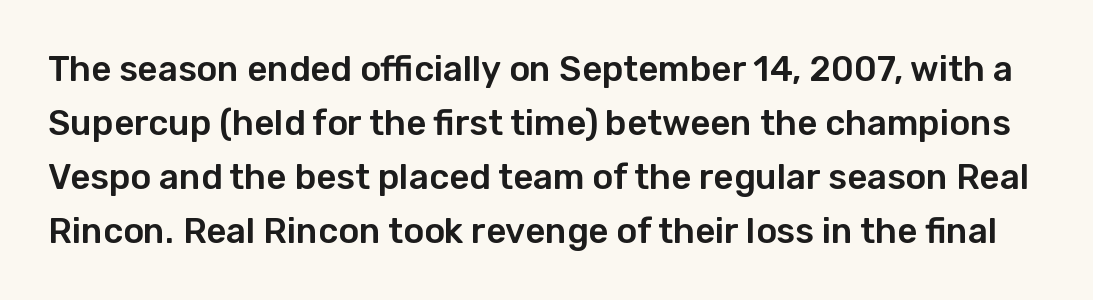
Note: no serifs on the glyphs. Do the characters align in a grid? No, the font is proportional. If you drew a line through each stem, it would be perfectly vertical. Evenly set lines give the paragraph a standard silhouette.
